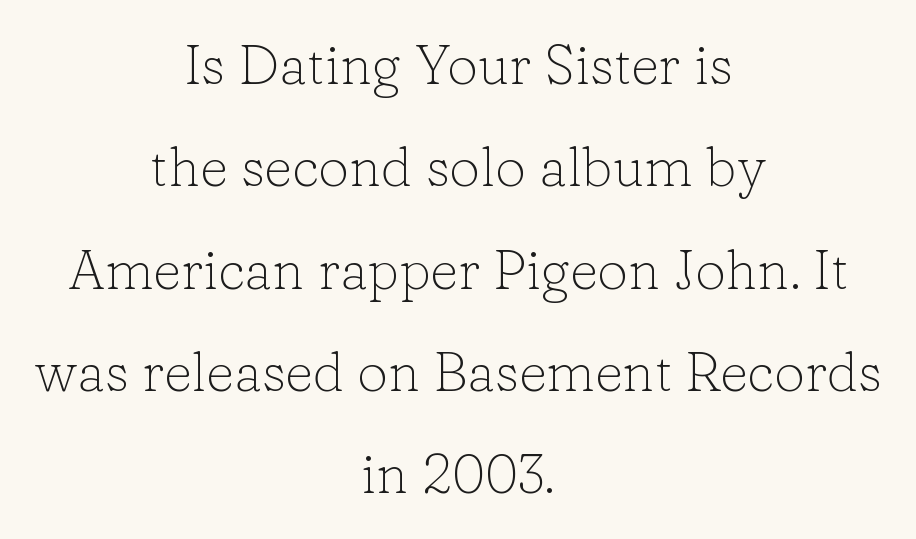
The image shows 55 px light serif type, upright; set centered, line spacing 1.86x, normal letter spacing, not underlined; low stroke contrast and a medium x-height.
